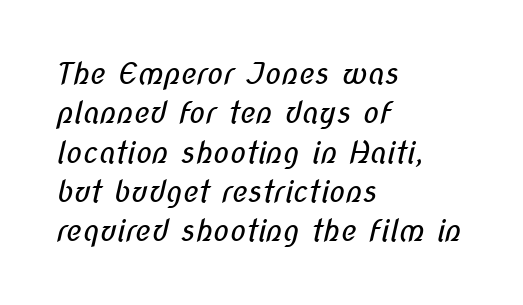
The image shows 30 px regular-weight, condensed sans-serif type; set left-aligned, normal line spacing (1.31x), normal letter spacing, not underlined; low stroke contrast and a medium x-height.
